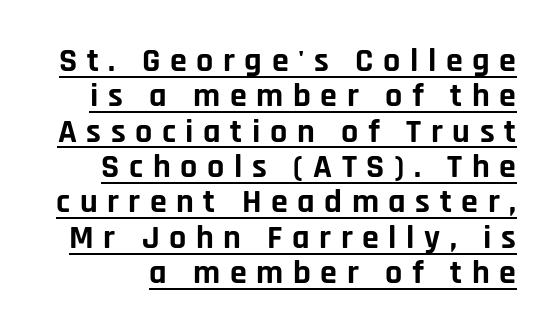
{"serif": "no", "italic": "no", "bold": "yes", "weight": "bold", "width": "normal", "stroke_contrast": "low", "x_height": "large", "monospaced": "no", "underline": "yes", "line_spacing": "tight", "line_spacing_ratio": 1.04, "letter_spacing": "wide", "letter_spacing_em": 0.28, "glyph_px": 34}
